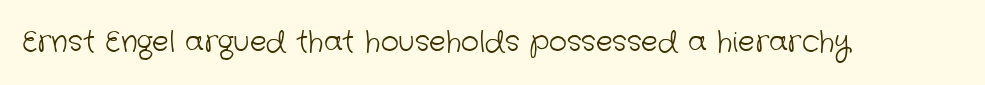
The image shows 28 px light sans-serif type; set normal letter spacing, not underlined; low stroke contrast and a medium x-height.
